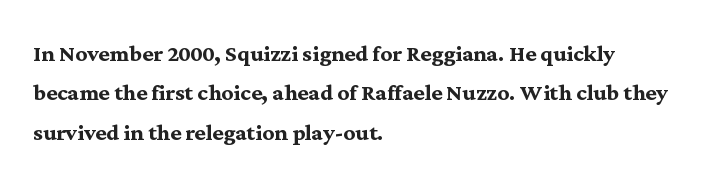
The font is running at its bold setting. The face used here is rendered with its standard letterfit. Varying glyph widths throughout — classic text-font behaviour. The line-height multiplier appears to be the usual default. These lines are set flush left with a ragged right edge. The rendering shows small feet on the letterforms — a serif design.
